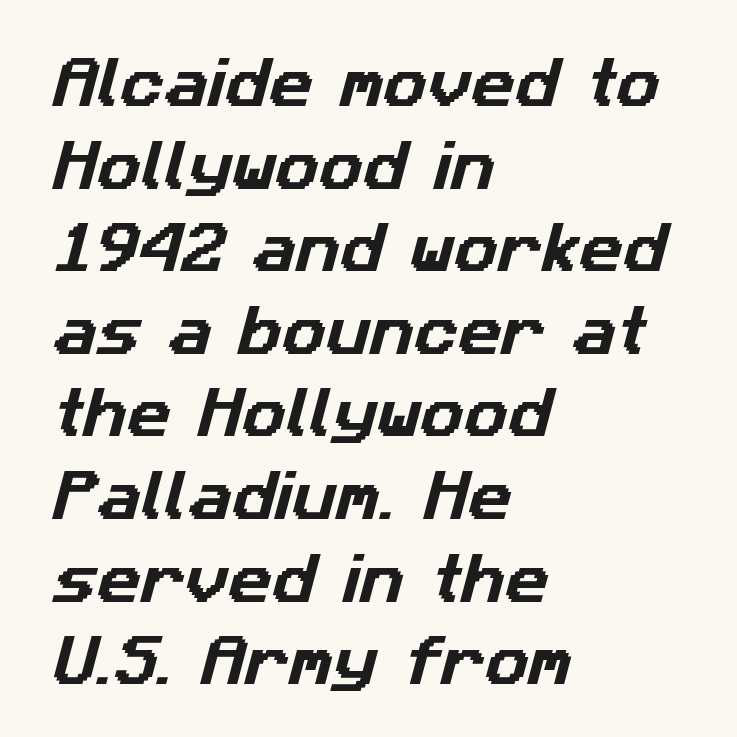
{"serif": "no", "width": "normal", "stroke_contrast": "low", "x_height": "medium", "monospaced": "no", "underline": "no", "align": "left", "line_spacing": "normal", "line_spacing_ratio": 1.53, "letter_spacing": "normal", "letter_spacing_em": 0.0, "glyph_px": 54}
